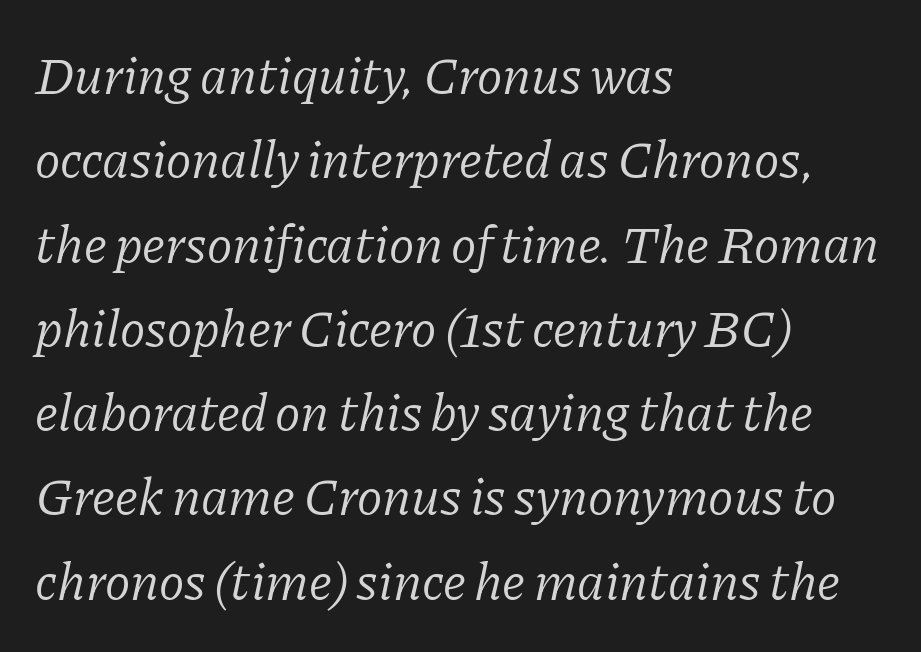
Q: Is the text bold? A: No.
Q: Is the text italic (slanted)? A: Yes, it leans right by about 11 degrees.
Q: Is the typeface a serif or a sans-serif typeface? A: Serif.
Q: Is the text underlined? A: No.
Q: How is the paragraph aligned? A: Left-aligned.
Q: Is the spacing between letters normal or unusually wide? A: Normal.
Q: Is the spacing between lines tight, normal or loose? A: Normal.
Q: Width (condensed, normal, or wide)? A: Normal.
Q: Stroke contrast? A: Low.
Q: x-height? A: Medium.
Q: Monospaced? A: No.
